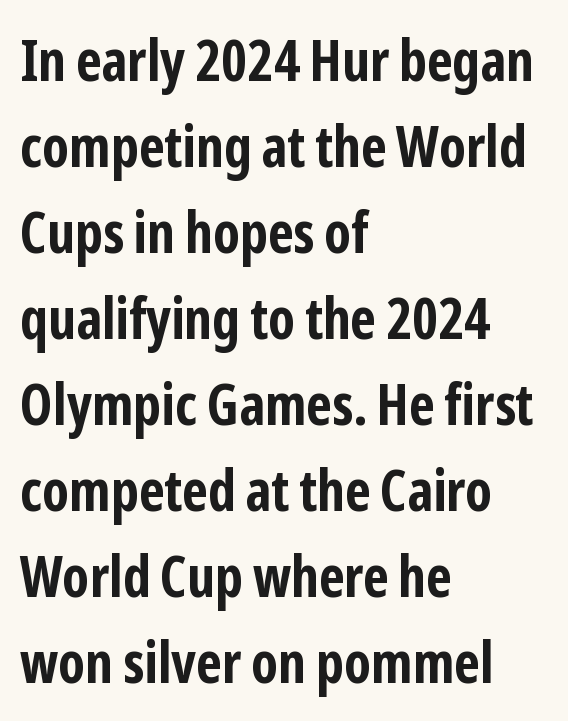
{"serif": "no", "italic": "no", "bold": "yes", "weight": "bold", "width": "condensed", "stroke_contrast": "low", "x_height": "medium", "monospaced": "no", "underline": "no", "align": "left", "line_spacing": "normal", "line_spacing_ratio": 1.51, "letter_spacing": "normal", "letter_spacing_em": 0.0, "glyph_px": 57}
